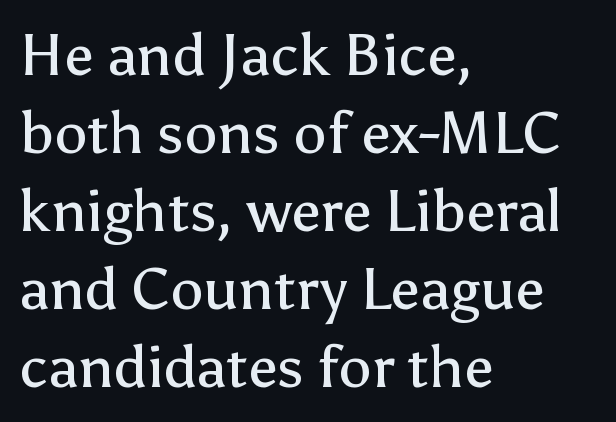
The image shows 59 px regular-weight sans-serif type, upright; set left-aligned, normal line spacing (1.32x), normal letter spacing, not underlined; low stroke contrast and a medium x-height.
